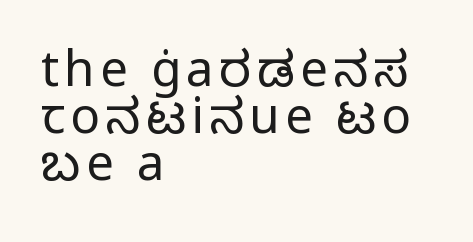
Type without underlining. Proportional: the letters do not fall into vertical columns. Whoever set this chose condensed vertical rhythm over breathing room. The compositor pushed each line to the left boundary. A typesetter would label this face a sans. The type sits square on the baseline with zero lean.
